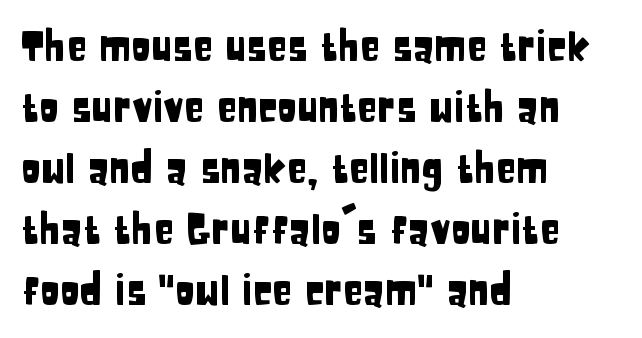
The image shows 41 px condensed sans-serif type, upright; set left-aligned, normal line spacing (1.49x), normal letter spacing, not underlined; low stroke contrast and a large x-height.
